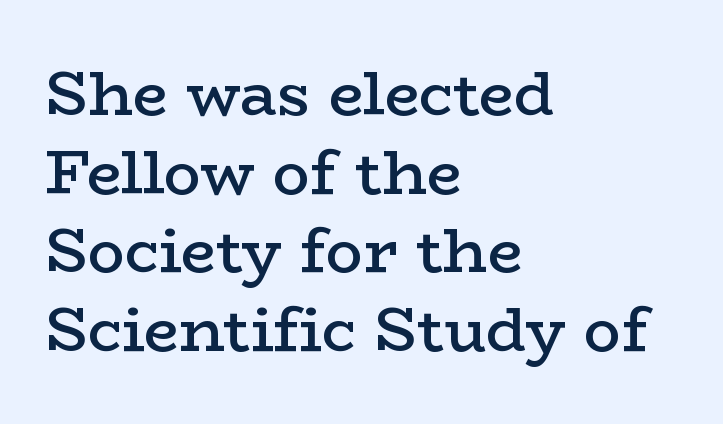
The image shows 62 px semibold, wide serif type, upright; set left-aligned, normal line spacing (1.27x), normal letter spacing, not underlined; low stroke contrast and a medium x-height.
